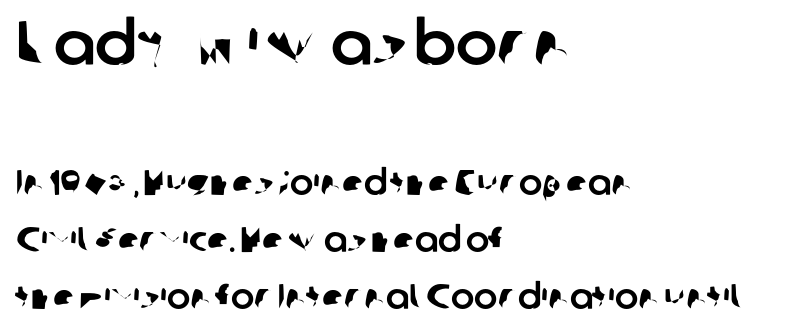
Which of the two is more prominent by size? The first, at the top. Compared with typical body copy, the letter spacing here is the same. Short and long lines alike share a common starting point at left. Looks like regular typesetting: each glyph gets only the width it needs. The rendering uses a moderate line-height, typical for paragraphs.
